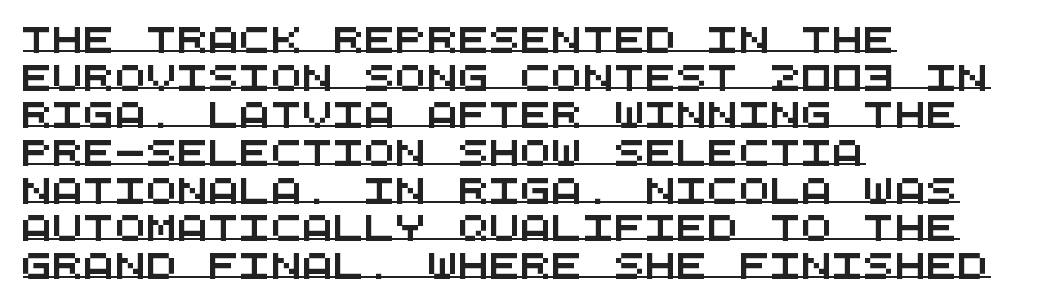
The image shows 26 px text type; set left-aligned, normal line spacing (1.45x), normal letter spacing, underlined.
